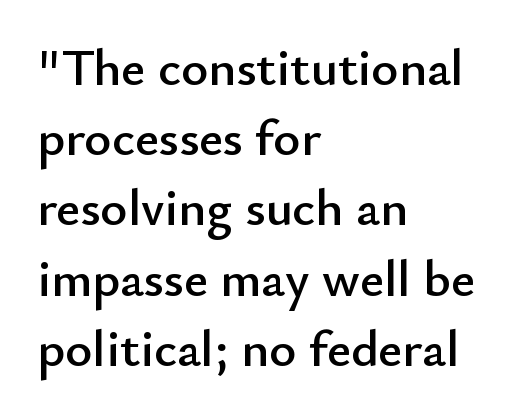
Q: Is the text italic (slanted)? A: No, it is upright.
Q: Is the typeface a serif or a sans-serif typeface? A: Sans-serif.
Q: Is the text underlined? A: No.
Q: How is the paragraph aligned? A: Left-aligned.
Q: Is the spacing between letters normal or unusually wide? A: Normal.
Q: Is the spacing between lines tight, normal or loose? A: Normal.
Q: Width (condensed, normal, or wide)? A: Normal.
Q: Stroke contrast? A: Low.
Q: x-height? A: Small.
Q: Monospaced? A: No.
